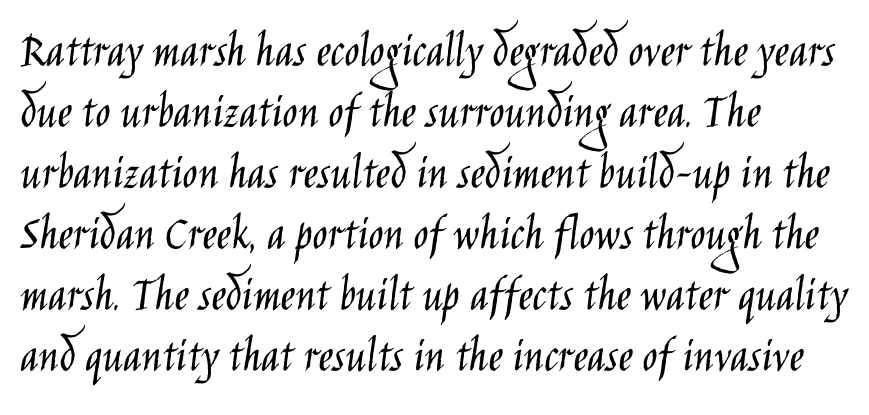
{"serif": "no", "bold": "no", "weight": "light", "width": "condensed", "stroke_contrast": "low", "x_height": "large", "monospaced": "no", "underline": "no", "align": "left", "line_spacing_ratio": 1.22, "letter_spacing": "normal", "letter_spacing_em": 0.0, "glyph_px": 50}
